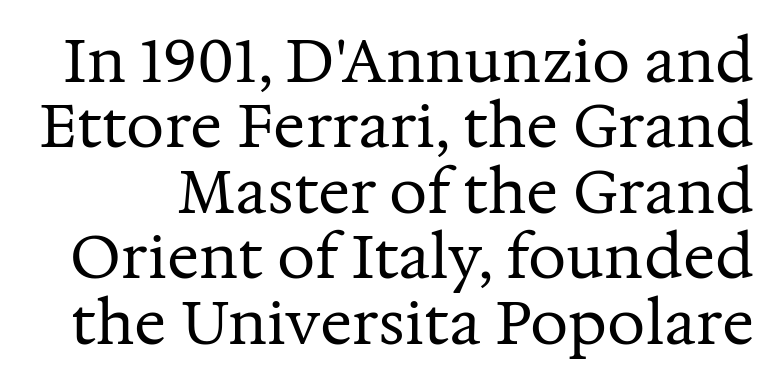
The image shows 60 px regular-weight serif type, upright; set tight line spacing (1.09x), normal letter spacing, not underlined; medium stroke contrast and a medium x-height.
